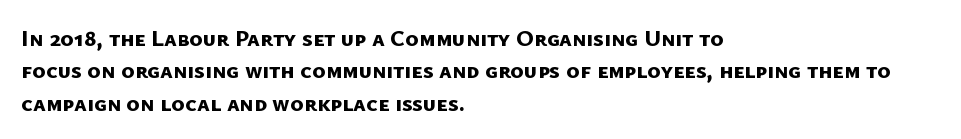
Teacher's note: observe the even left margin — that is flush-left alignment. This is heavy type, rendered in bold. Compared with typical body copy, the letter spacing here is the same. Is there much room between lines? A standard amount, neither cramped nor airy. Lines of text with bare space underneath.
